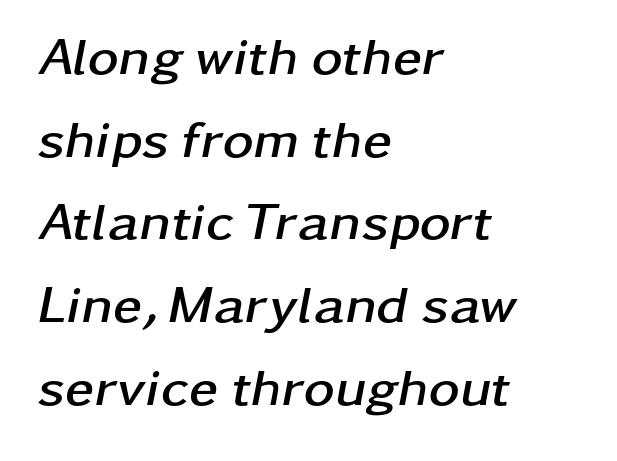
An italicized treatment has been applied to the whole sample. Line spacing here is normal. Students, note that the glyphs here touch the page at normal intervals. The specimen omits any rule beneath the text block's lines. Each letter keeps its own natural width here, so spacing adapts to shape.
